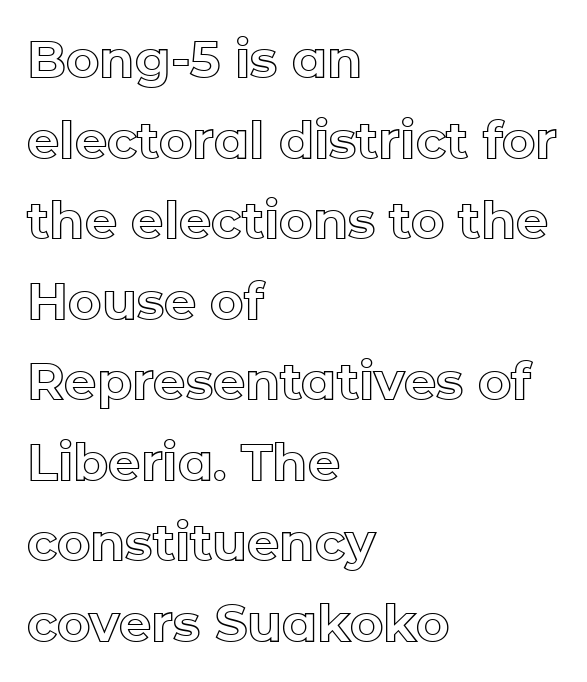
{"italic": "no", "width": "normal", "x_height": "medium", "monospaced": "no", "underline": "no", "align": "left", "line_spacing": "normal", "line_spacing_ratio": 1.58, "letter_spacing": "normal", "letter_spacing_em": 0.0, "glyph_px": 51}
